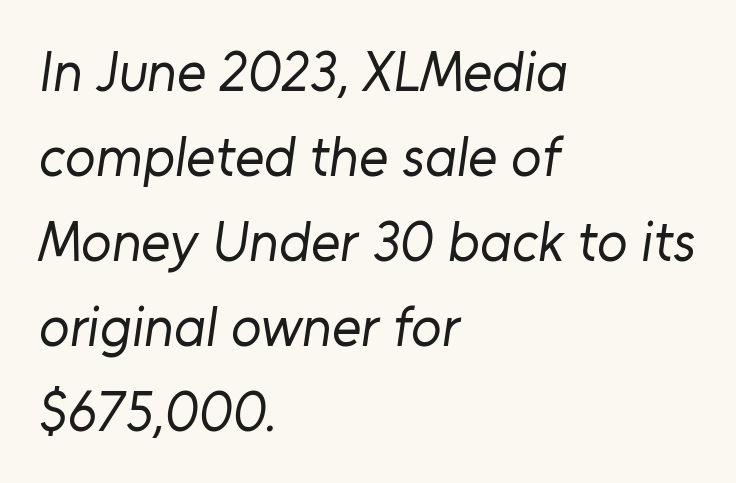
{"serif": "no", "bold": "no", "weight": "regular", "width": "normal", "stroke_contrast": "low", "x_height": "medium", "monospaced": "no", "underline": "no", "align": "left", "line_spacing": "normal", "line_spacing_ratio": 1.52, "letter_spacing": "normal", "letter_spacing_em": 0.0, "glyph_px": 56}
